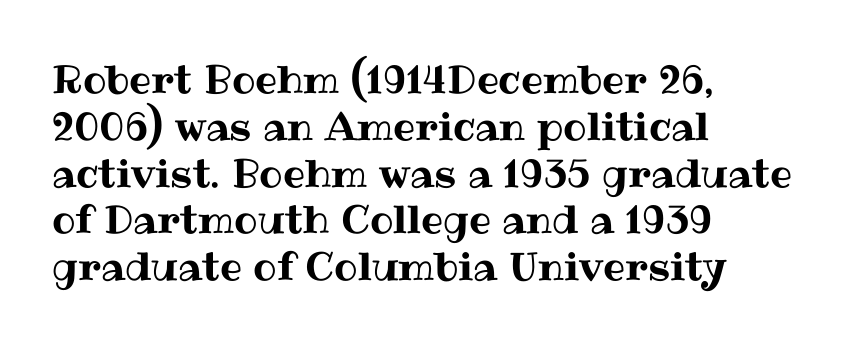
{"italic": "no", "width": "normal", "stroke_contrast": "medium", "x_height": "medium", "monospaced": "no", "underline": "no", "align": "left", "line_spacing_ratio": 1.2, "letter_spacing": "normal", "letter_spacing_em": 0.0, "glyph_px": 39}
